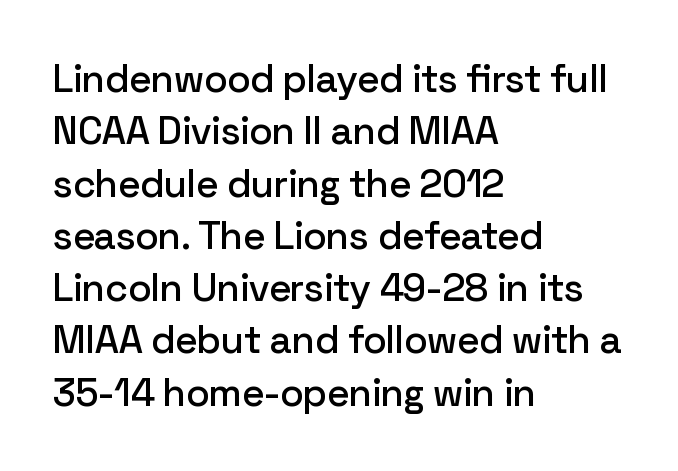
{"serif": "no", "italic": "no", "width": "normal", "stroke_contrast": "low", "x_height": "medium", "monospaced": "no", "underline": "no", "align": "left", "line_spacing": "normal", "line_spacing_ratio": 1.34, "letter_spacing": "normal", "letter_spacing_em": 0.0, "glyph_px": 39}
